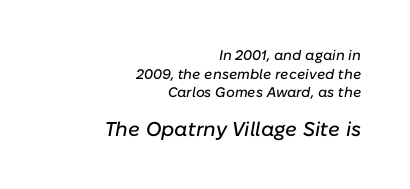
The baseline area is clear. The face used here has a pronounced slope to its letters. The line-height multiplier appears to be the usual default. In CSS terms this would be text-align: right.
